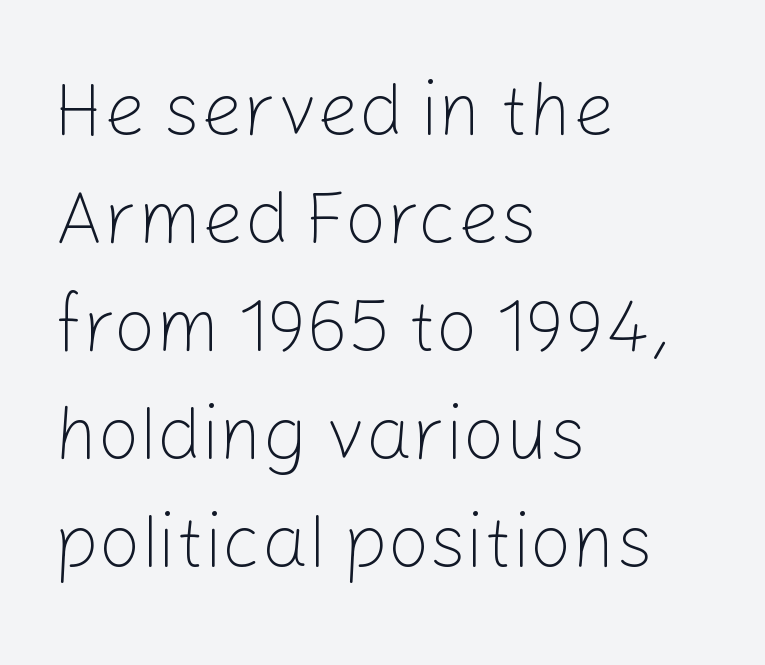
{"serif": "no", "italic": "no", "bold": "no", "weight": "light", "width": "normal", "stroke_contrast": "low", "x_height": "medium", "monospaced": "no", "underline": "no", "align": "left", "line_spacing": "normal", "line_spacing_ratio": 1.46, "letter_spacing": "normal", "letter_spacing_em": 0.0, "glyph_px": 74}
